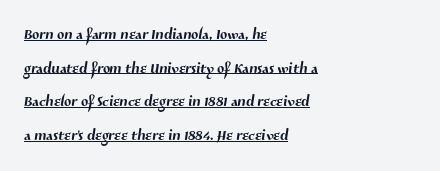
{"underline": "yes", "align": "left", "line_spacing": "normal", "line_spacing_ratio": 1.6, "letter_spacing": "normal", "letter_spacing_em": 0.0, "glyph_px": 21}
